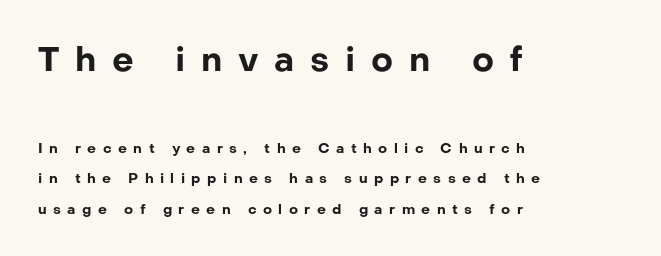
The image shows 34 px bold sans-serif type, upright; set left-aligned, loose line spacing (2.17x), unusually wide letter spacing (+0.46 em), not underlined; the first (top) block is 2.43x larger; low stroke contrast and a medium x-height.
